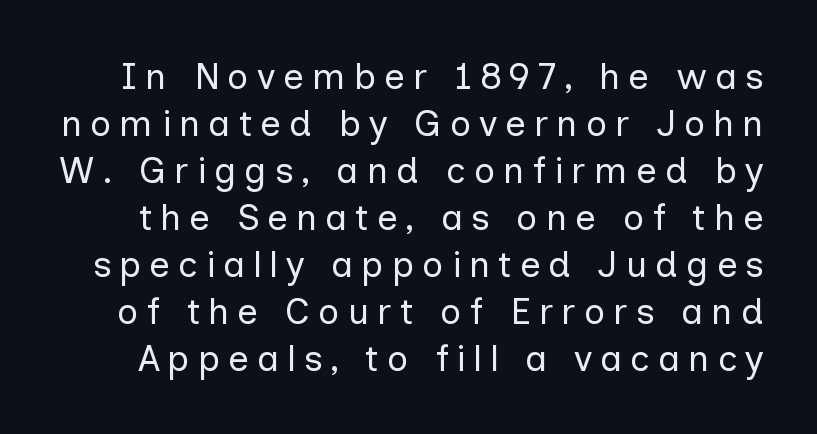
Q: Is the text bold? A: No.
Q: Is the text italic (slanted)? A: No, it is upright.
Q: Is the typeface a serif or a sans-serif typeface? A: Sans-serif.
Q: Is the text underlined? A: No.
Q: Is the spacing between letters normal or unusually wide? A: Unusually wide.
Q: Is the spacing between lines tight, normal or loose? A: Normal.
Q: Width (condensed, normal, or wide)? A: Normal.
Q: Stroke contrast? A: Low.
Q: x-height? A: Medium.
Q: Monospaced? A: No.
